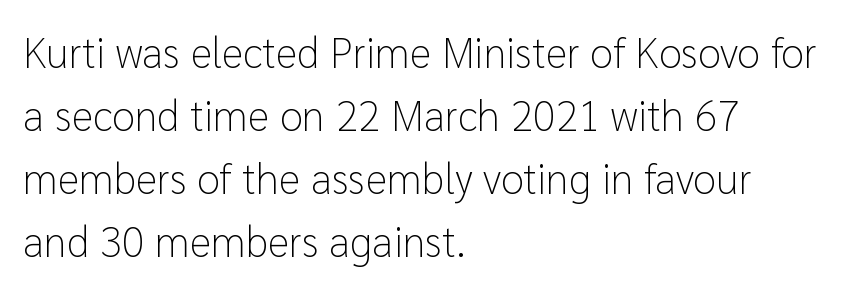
Q: Is the text bold? A: No.
Q: Is the text italic (slanted)? A: No, it is upright.
Q: Is the typeface a serif or a sans-serif typeface? A: Sans-serif.
Q: Is the text underlined? A: No.
Q: How is the paragraph aligned? A: Left-aligned.
Q: Is the spacing between letters normal or unusually wide? A: Normal.
Q: Is the spacing between lines tight, normal or loose? A: Normal.
Q: Width (condensed, normal, or wide)? A: Normal.
Q: Stroke contrast? A: Low.
Q: x-height? A: Medium.
Q: Monospaced? A: No.
